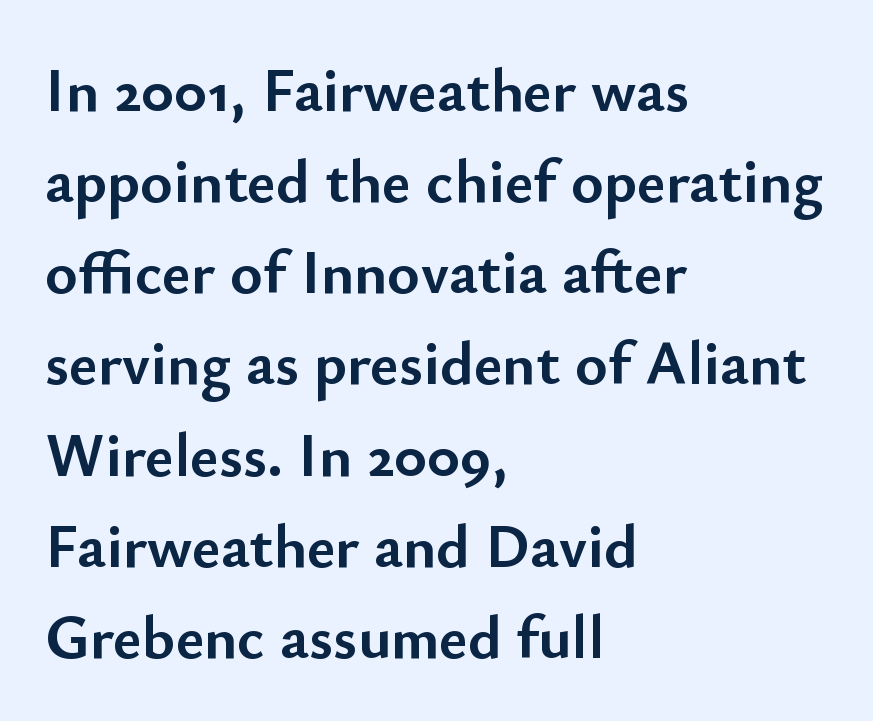
The image shows 62 px semibold sans-serif type, upright; set left-aligned, normal line spacing (1.47x), normal letter spacing, not underlined; low stroke contrast and a small x-height.
